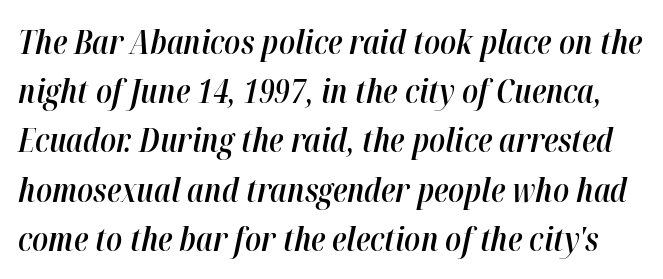
{"italic": "yes", "lean": "right", "slant_degrees": 12, "bold": "semi", "weight": "semibold", "width": "condensed", "stroke_contrast": "high", "x_height": "medium", "monospaced": "no", "underline": "no", "line_spacing": "normal", "line_spacing_ratio": 1.49, "letter_spacing": "normal", "letter_spacing_em": 0.0, "glyph_px": 33}
